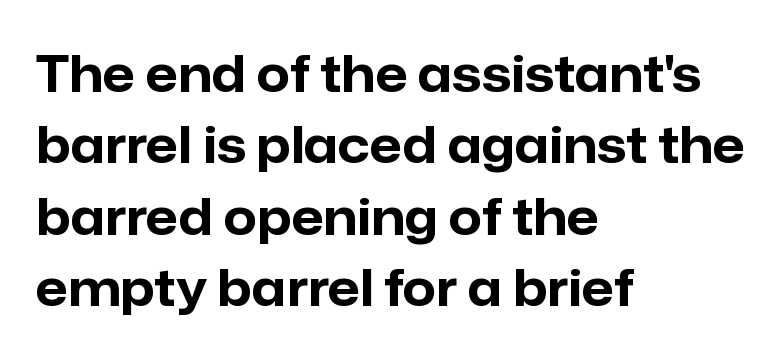
Style check: upright. Looks like regular typesetting: each glyph gets only the width it needs. One glance says typical: line gaps are just what's usual. This sample uses plain, unmodified letter spacing. Bare-footed words on every line. One-word summary of the alignment: left.
